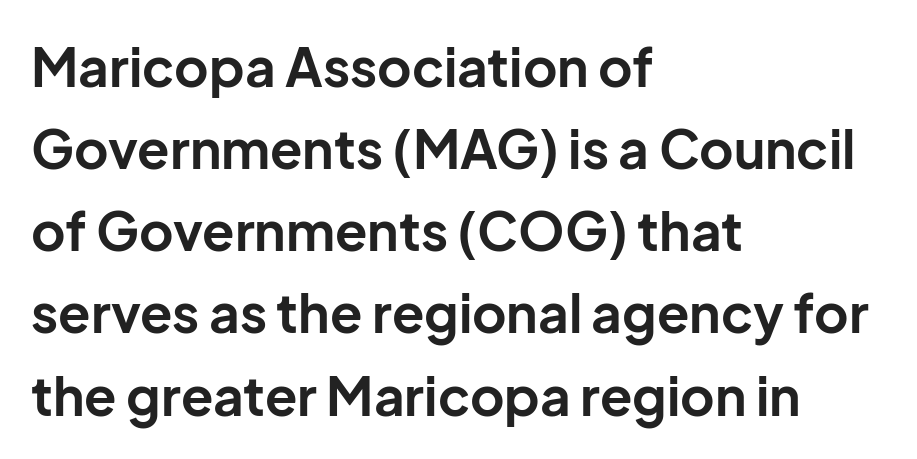
Q: Is the text bold? A: Yes.
Q: Is the text italic (slanted)? A: No, it is upright.
Q: Is the typeface a serif or a sans-serif typeface? A: Sans-serif.
Q: Is the text underlined? A: No.
Q: How is the paragraph aligned? A: Left-aligned.
Q: Is the spacing between letters normal or unusually wide? A: Normal.
Q: Is the spacing between lines tight, normal or loose? A: Normal.
Q: Width (condensed, normal, or wide)? A: Normal.
Q: Stroke contrast? A: Low.
Q: x-height? A: Medium.
Q: Monospaced? A: No.
